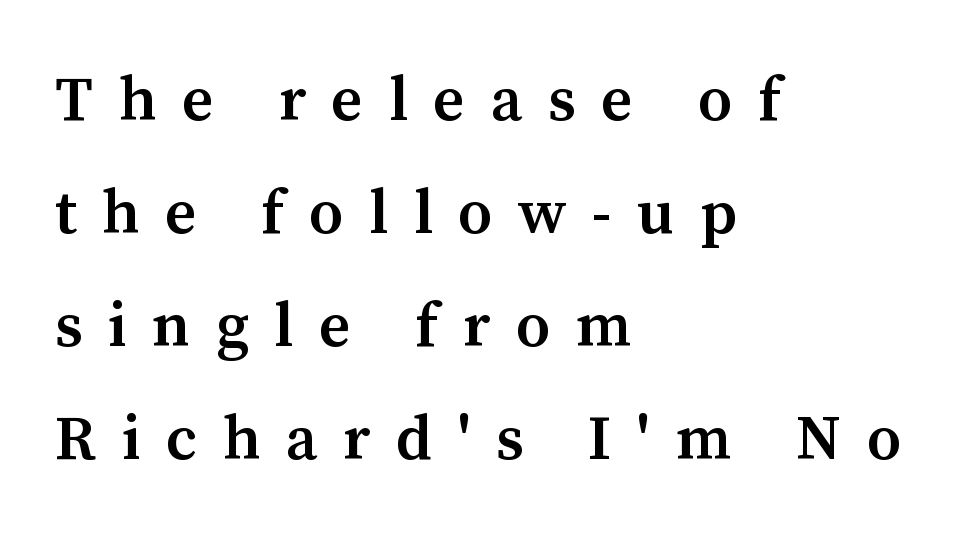
No word sits above an underline. Students, this is semibold: more ink than regular, less than bold. Which margin do the lines hug? The left one — the right edge is uneven. The lettering holds an erect, upright posture throughout. Note: serifs present on the glyphs. Varying glyph widths throughout — classic text-font behaviour.
